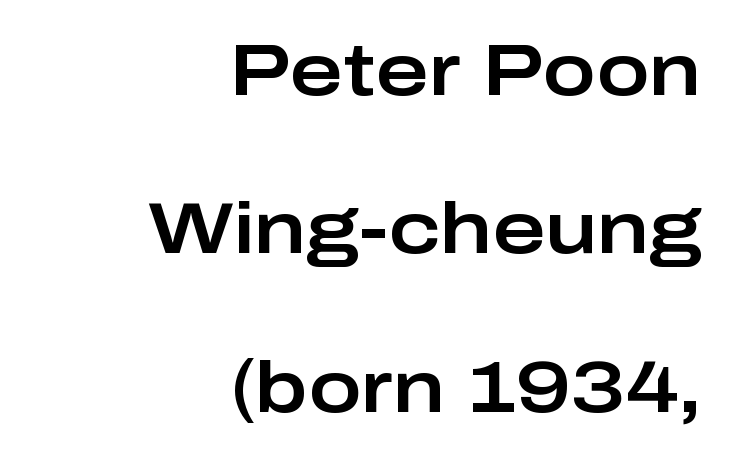
{"serif": "no", "italic": "no", "width": "wide", "stroke_contrast": "low", "x_height": "medium", "monospaced": "no", "underline": "no", "align": "right", "line_spacing": "loose", "line_spacing_ratio": 2.2, "letter_spacing": "normal", "letter_spacing_em": 0.0, "glyph_px": 72}
